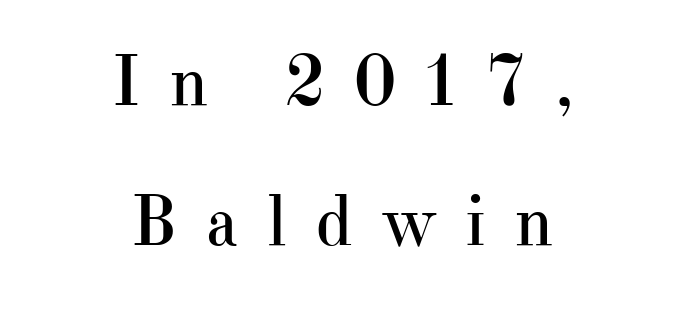
Students, note that the glyphs here are deliberately spaced far apart. Spacing verdict: proportional, widths tailored to each character. The strokes carry an ordinary text weight at most. The lines in this sample share a center point and differ in where they start and stop. The designer dialed line spacing up above the default. Yep, those are serifs on the letters.
